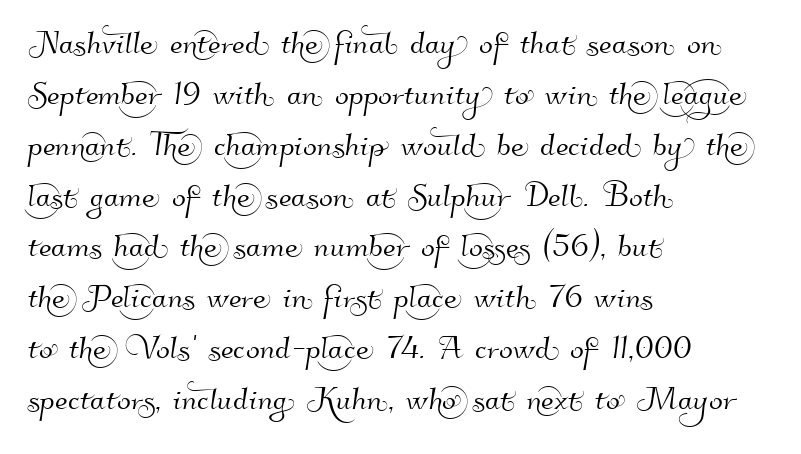
The image shows 41 px sans-serif type; set left-aligned, line spacing 1.24x, normal letter spacing, not underlined; high stroke contrast and a small x-height.
